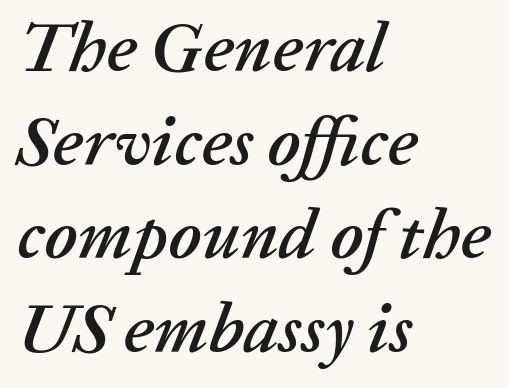
Baseline-to-baseline distance is the conventional proportion of letter height. A clean baseline with only descenders dipping below it. The font's italic variant was chosen for this text. The passage shown has conventional tracking throughout.
